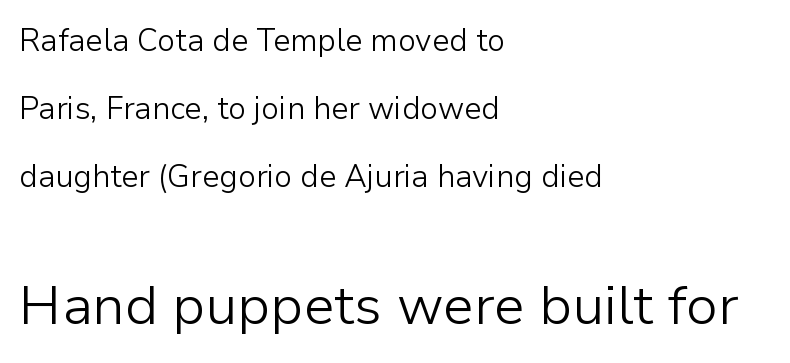
Honestly, there is no underline to notice here at all. Letters have the restrained weight of plain body copy at most. Short note: letters normally spaced. The lines are spread far apart with generous leading. The passage shown is typed in a proportional face where columns would drift. Typesetter's note — lower block bumped up in size, upper block left smaller.
